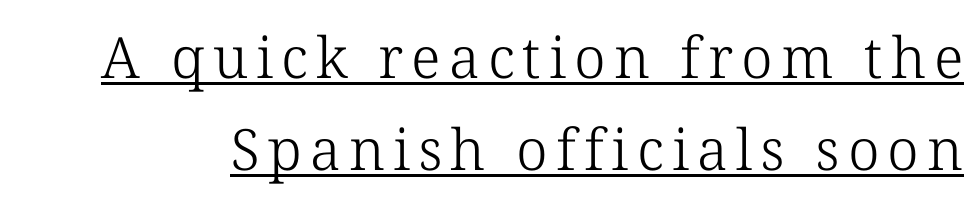
Summary of weight: not heavy and not bold. Like a heading marked for emphasis, these lines bear an underscore. The passage shown is typeset with a serif family. Character widths vary here, with narrow letters taking less room than wide ones.
